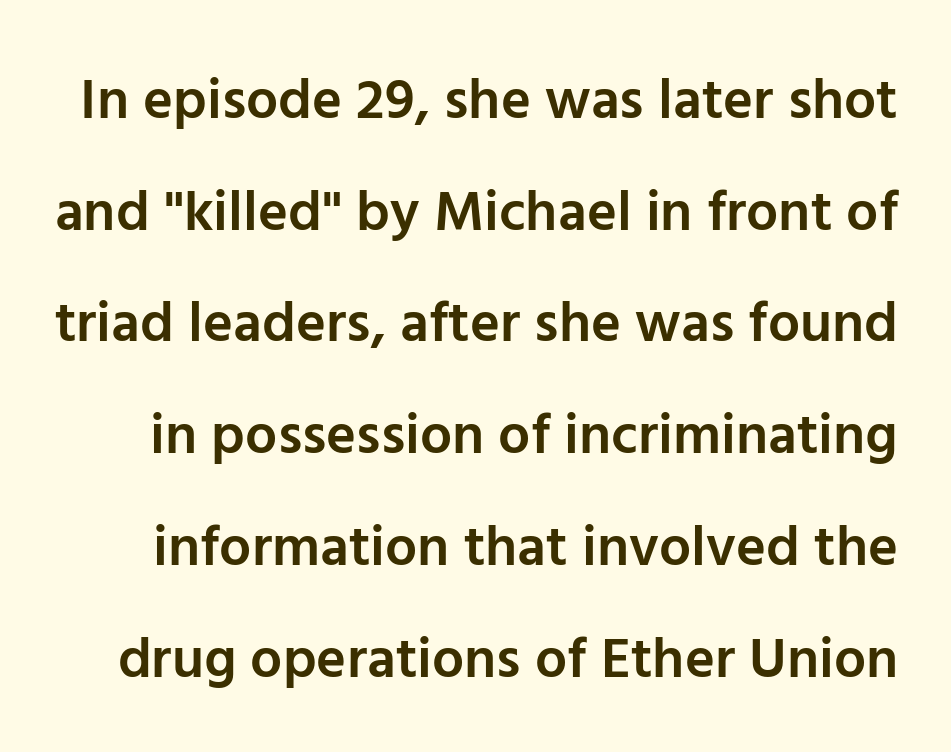
{"serif": "no", "italic": "no", "bold": "semi", "weight": "semibold", "width": "normal", "stroke_contrast": "low", "x_height": "medium", "monospaced": "no", "underline": "no", "line_spacing": "loose", "line_spacing_ratio": 1.96, "letter_spacing": "normal", "letter_spacing_em": 0.0, "glyph_px": 57}
